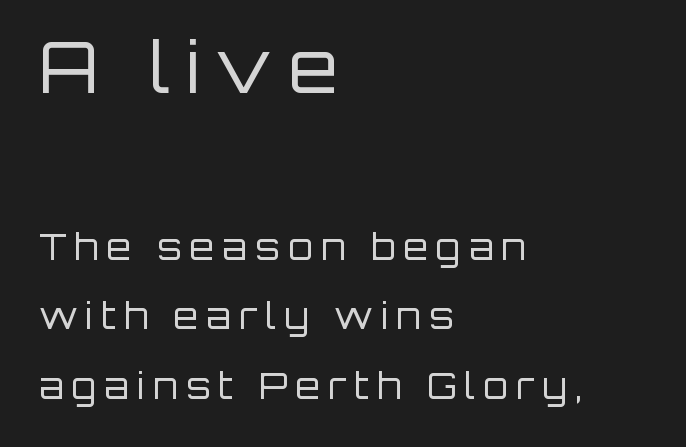
The image shows 71 px regular-weight sans-serif type, upright; set left-aligned, loose line spacing (1.93x), unusually wide letter spacing (+0.22 em), not underlined; the first (top) block is 1.97x larger; low stroke contrast and a large x-height.
